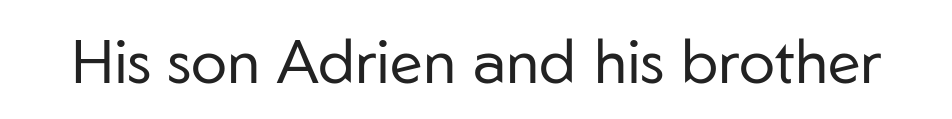
{"serif": "no", "italic": "no", "bold": "no", "weight": "regular", "width": "normal", "stroke_contrast": "low", "x_height": "medium", "monospaced": "no", "underline": "no", "letter_spacing": "normal", "letter_spacing_em": 0.0, "glyph_px": 61}
